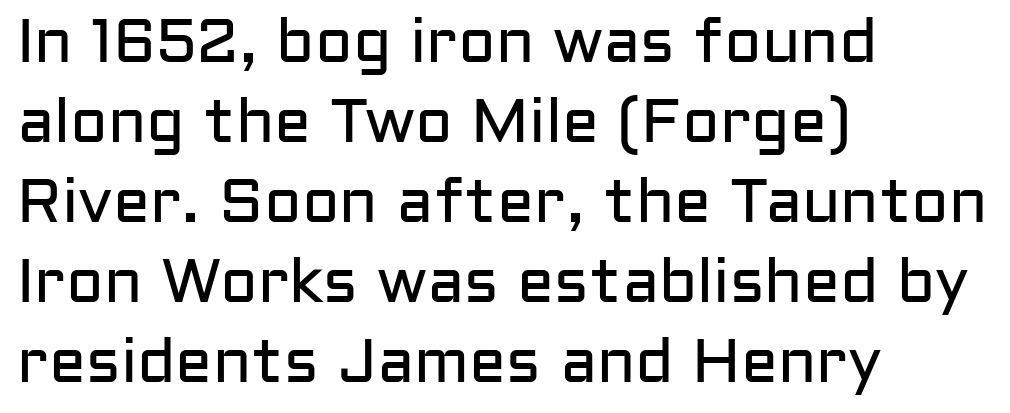
Nothing unusual about the tracking: characters are spaced as the font intends. Is the block centered? No — it sits flush against the left margin. The font is comparable to plain body text, perhaps lighter. Observe the absence of serifs on each vertical stroke in this sample. When letters stand straight like this, we call the style roman or upright.
